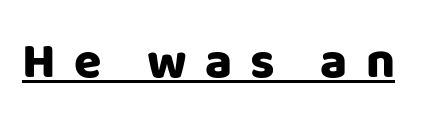
Q: Is the text bold? A: Yes.
Q: Is the text italic (slanted)? A: No, it is upright.
Q: Is the typeface a serif or a sans-serif typeface? A: Sans-serif.
Q: Is the text underlined? A: Yes.
Q: Is the spacing between letters normal or unusually wide? A: Unusually wide.
Q: Width (condensed, normal, or wide)? A: Normal.
Q: Stroke contrast? A: Low.
Q: x-height? A: Large.
Q: Monospaced? A: No.
